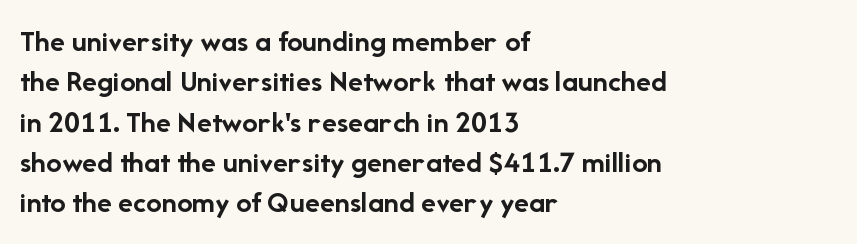
{"serif": "no", "italic": "no", "bold": "yes", "weight": "semibold", "width": "normal", "stroke_contrast": "low", "x_height": "medium", "monospaced": "no", "underline": "no", "align": "left", "line_spacing": "normal", "line_spacing_ratio": 1.3, "letter_spacing": "normal", "letter_spacing_em": 0.0, "glyph_px": 31}
